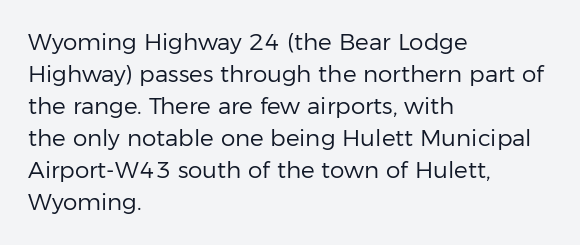
{"italic": "no", "bold": "no", "underline": "no", "align": "left", "line_spacing": "normal", "line_spacing_ratio": 1.39, "letter_spacing": "normal", "letter_spacing_em": 0.0, "glyph_px": 23}
